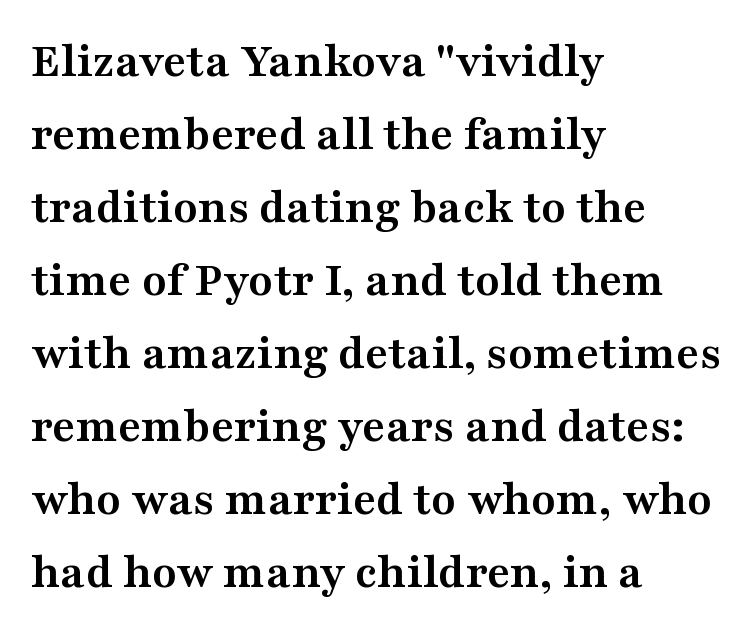
The axis of the letterforms is exactly vertical. The specimen omits any rule beneath the text block's lines. Each letter keeps its own natural width here, so spacing adapts to shape. Regarding leading, the lines here are spaced in the standard way. Line beginnings align vertically; line endings do not.
